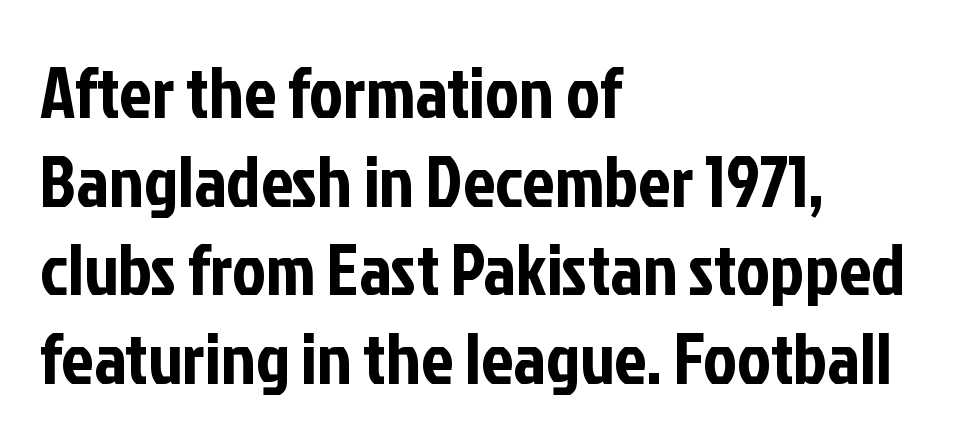
The image shows 72 px condensed sans-serif type, upright; set left-aligned, line spacing 1.23x, normal letter spacing, not underlined; low stroke contrast and a medium x-height.
